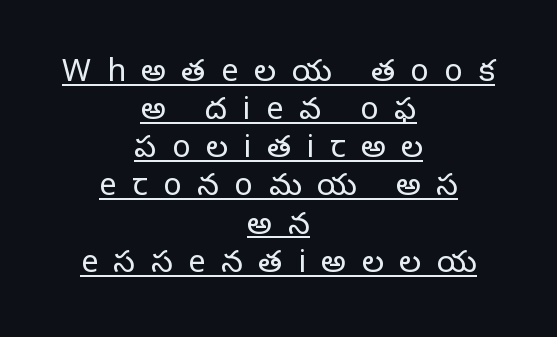
The image shows 31 px regular-weight serif type, upright; set centered, line spacing 1.23x, unusually wide letter spacing (+0.5 em), underlined; low stroke contrast and a large x-height.
